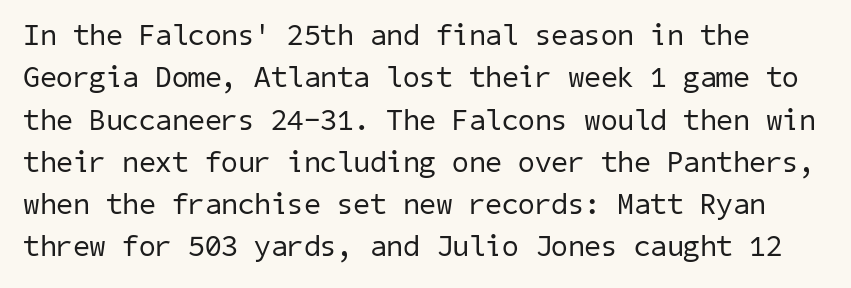
The letterforms sit at book weight or below. These lines sit exactly where default settings would place them. Students, note that the glyphs here touch the page at normal intervals. The string is rendered with underlining switched off. Nope, no serifs anywhere on these letters.
